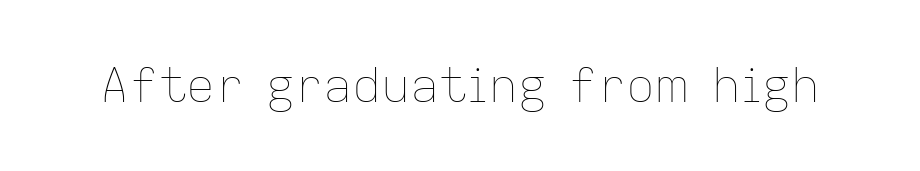
{"italic": "no", "bold": "no", "weight": "thin", "width": "normal", "stroke_contrast": "low", "x_height": "medium", "monospaced": "no", "underline": "no", "letter_spacing": "normal", "letter_spacing_em": 0.0, "glyph_px": 48}
